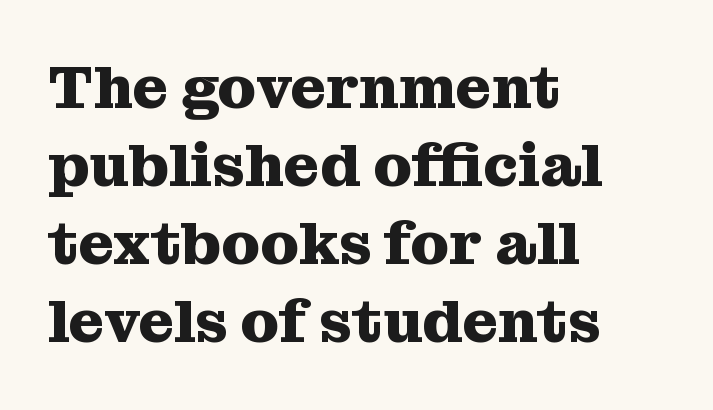
The image shows 61 px heavy serif type, upright; set left-aligned, normal line spacing (1.28x), normal letter spacing, not underlined; medium stroke contrast and a medium x-height.
